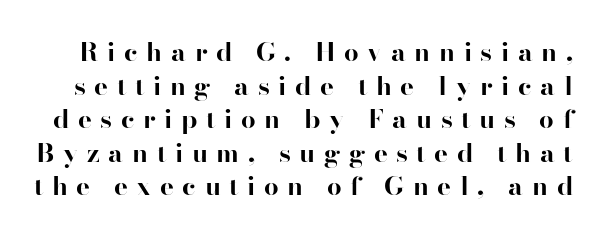
Q: Is the text bold? A: Yes.
Q: Is the text italic (slanted)? A: No, it is upright.
Q: Is the text underlined? A: No.
Q: Is the spacing between letters normal or unusually wide? A: Unusually wide.
Q: Is the spacing between lines tight, normal or loose? A: Normal.
